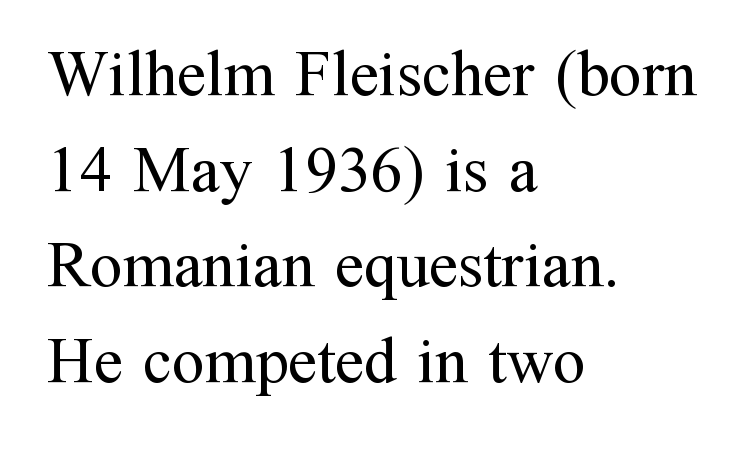
The image shows 65 px regular-weight serif type, upright; set left-aligned, normal line spacing (1.47x), normal letter spacing, not underlined; medium stroke contrast and a medium x-height.
